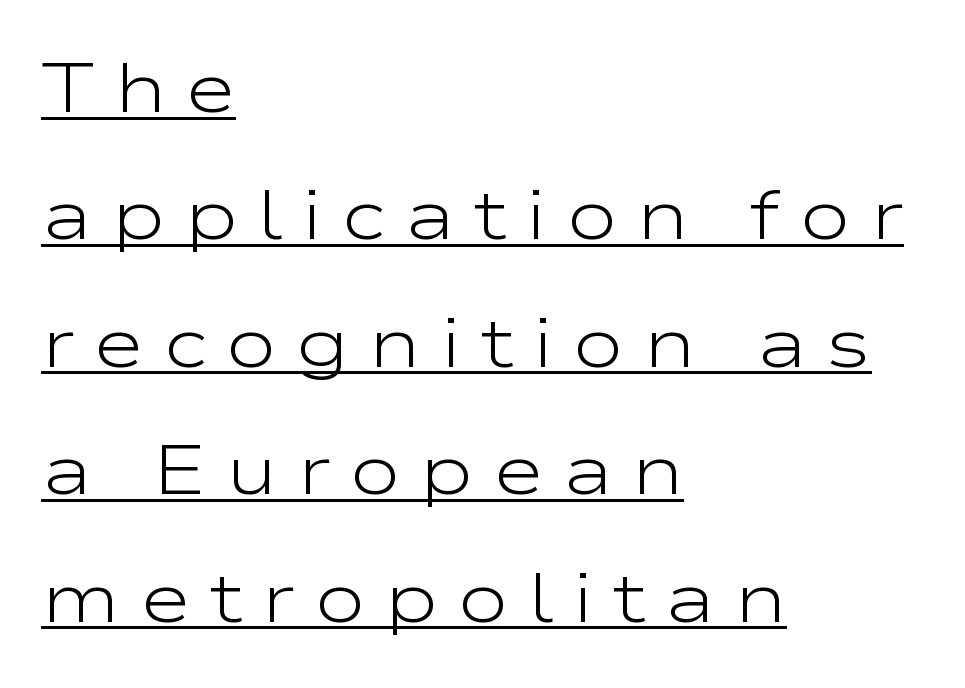
The tracking reads as deliberately expanded to a designer's eye. Regarding serifs, this sample does without them. The axis of the letterforms is exactly vertical. In CSS terms this would be text-align: left. Bold? No — there's no thickening of the strokes. The passage shown is typed in a proportional face where columns would drift.
